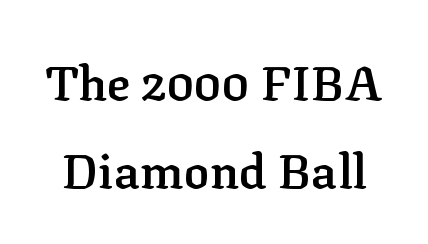
{"serif": "yes", "italic": "no", "bold": "semi", "weight": "semibold", "width": "normal", "stroke_contrast": "low", "x_height": "medium", "monospaced": "no", "underline": "no", "line_spacing_ratio": 1.83, "letter_spacing": "normal", "letter_spacing_em": 0.0, "glyph_px": 48}
